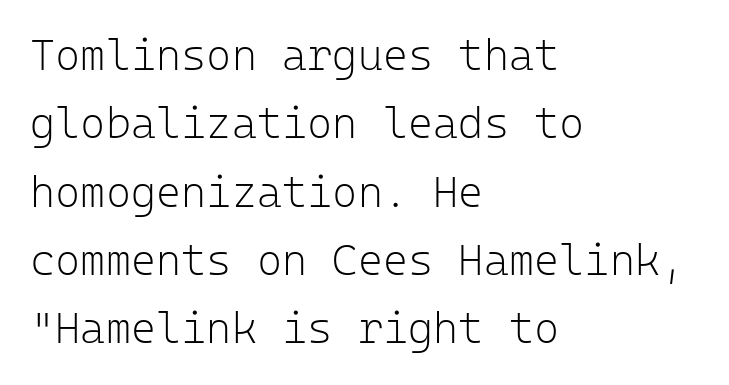
{"serif": "no", "italic": "no", "bold": "no", "weight": "light", "width": "normal", "stroke_contrast": "low", "x_height": "medium", "monospaced": "yes", "underline": "no", "align": "left", "line_spacing": "normal", "line_spacing_ratio": 1.59, "letter_spacing": "normal", "letter_spacing_em": 0.0, "glyph_px": 43}
